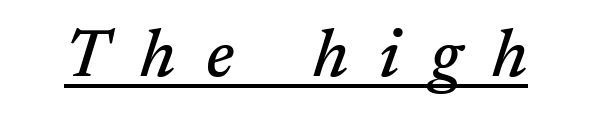
Q: Is the text italic (slanted)? A: Yes, it leans right by about 17 degrees.
Q: Is the typeface a serif or a sans-serif typeface? A: Serif.
Q: Is the text underlined? A: Yes.
Q: Is the spacing between letters normal or unusually wide? A: Unusually wide.
Q: Width (condensed, normal, or wide)? A: Normal.
Q: Stroke contrast? A: Medium.
Q: x-height? A: Medium.
Q: Monospaced? A: No.
